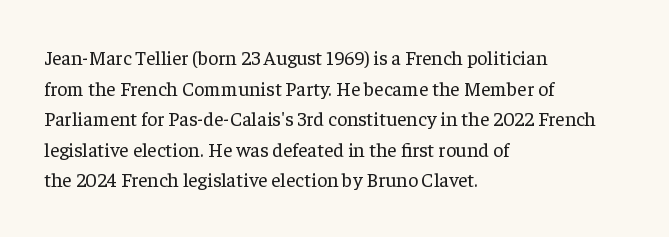
If you drew a line through each stem, it would be perfectly vertical. Students, observe: this is what conventionally led text looks like. Alignment: flush left. Decoration check: the copy has no underline.
